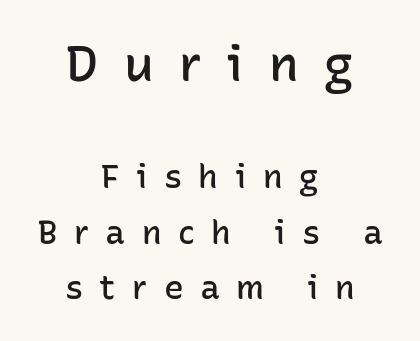
The image shows 50 px semibold sans-serif type, upright; set centered, normal line spacing (1.67x), unusually wide letter spacing (+0.5 em), not underlined; the first (top) block is 1.52x larger; low stroke contrast and a medium x-height.
